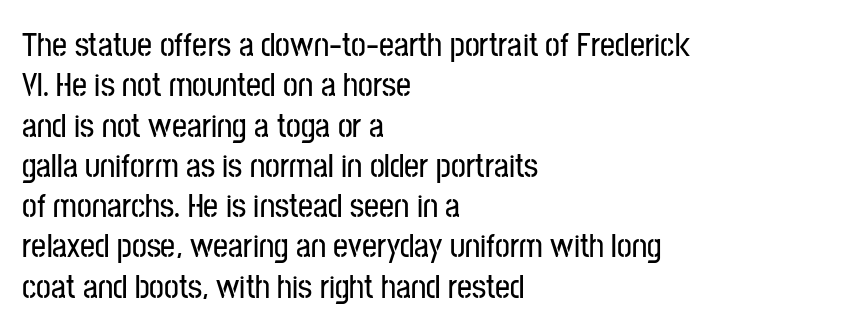
The image shows 33 px condensed sans-serif type, upright; set left-aligned, line spacing 1.22x, normal letter spacing, not underlined; low stroke contrast and a medium x-height.
